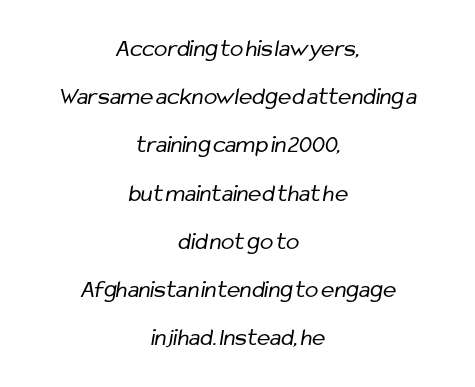
Q: Is the text bold? A: No.
Q: Is the text underlined? A: No.
Q: How is the paragraph aligned? A: Centered.
Q: Is the spacing between letters normal or unusually wide? A: Normal.
Q: Is the spacing between lines tight, normal or loose? A: Loose.
